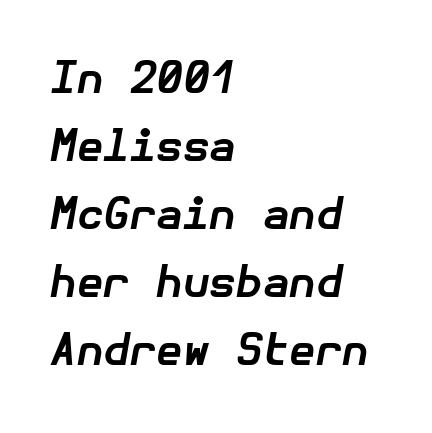
Q: Is the text bold? A: Yes.
Q: Is the text italic (slanted)? A: Yes, it leans right by about 10 degrees.
Q: Is the text underlined? A: No.
Q: How is the paragraph aligned? A: Left-aligned.
Q: Is the spacing between letters normal or unusually wide? A: Normal.
Q: Is the spacing between lines tight, normal or loose? A: Normal.
Q: Width (condensed, normal, or wide)? A: Normal.
Q: Stroke contrast? A: Low.
Q: x-height? A: Medium.
